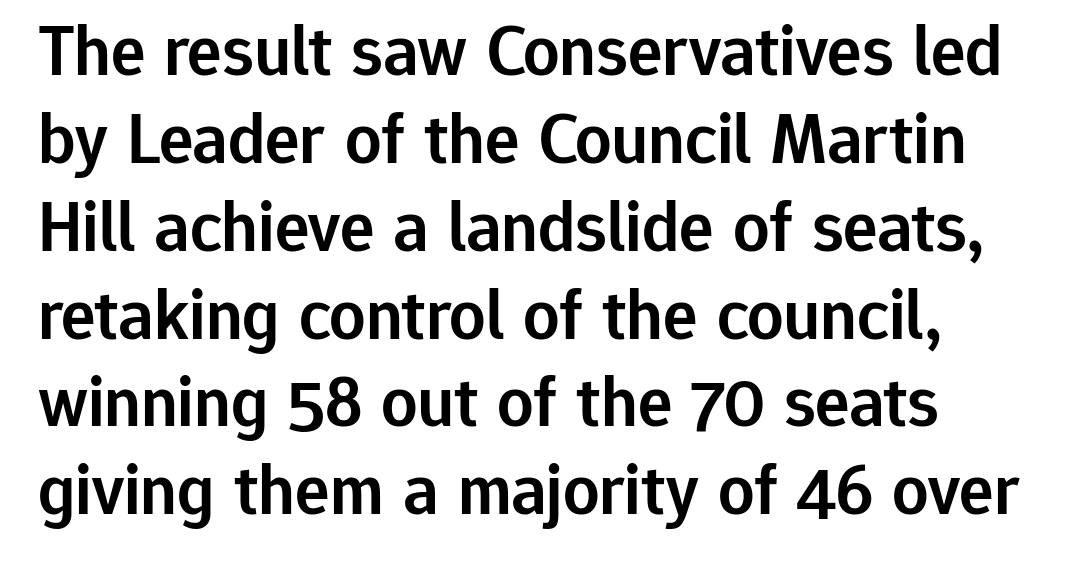
The image shows 72 px semibold sans-serif type, upright; set line spacing 1.22x, normal letter spacing, not underlined; low stroke contrast and a medium x-height.
